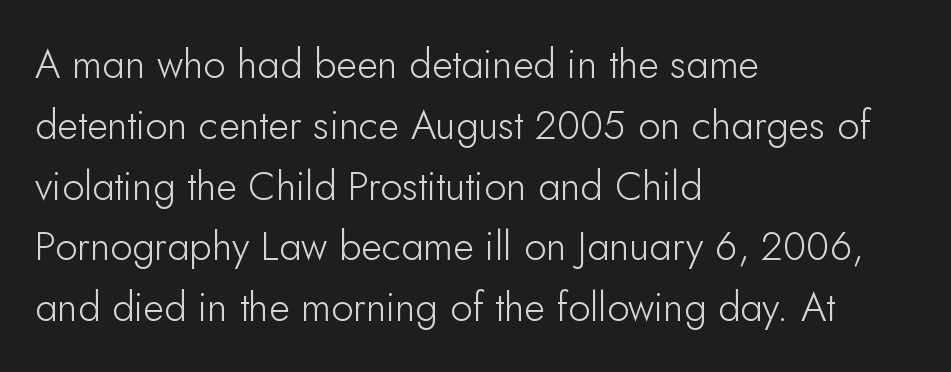
The specimen reads as upright at a glance. This rendering features lettering with no underline. The weight tops out at a normal text grade. If you measured baseline to baseline, you'd find a middling distance. Where is the straight margin? On the left.
